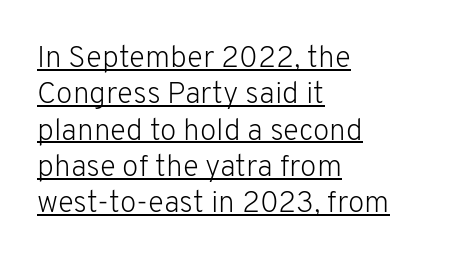
The image shows 30 px light sans-serif type, upright; set left-aligned, line spacing 1.21x, normal letter spacing, underlined; low stroke contrast and a medium x-height.
